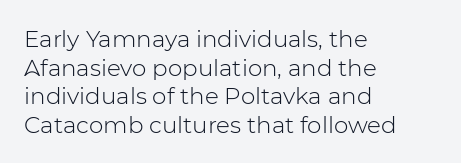
The image shows 23 px text type, upright; set left-aligned, line spacing 1.24x, normal letter spacing, not underlined.
